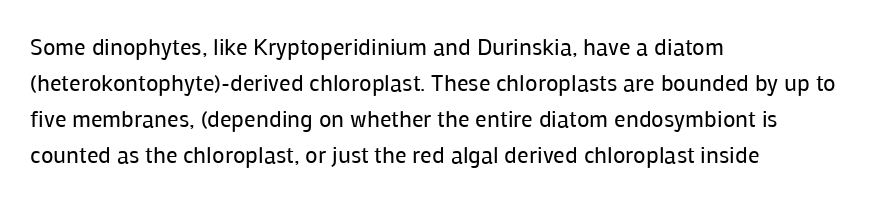
Q: Is the text bold? A: No.
Q: Is the text italic (slanted)? A: No, it is upright.
Q: Is the text underlined? A: No.
Q: How is the paragraph aligned? A: Left-aligned.
Q: Is the spacing between letters normal or unusually wide? A: Normal.
Q: Is the spacing between lines tight, normal or loose? A: Normal.
